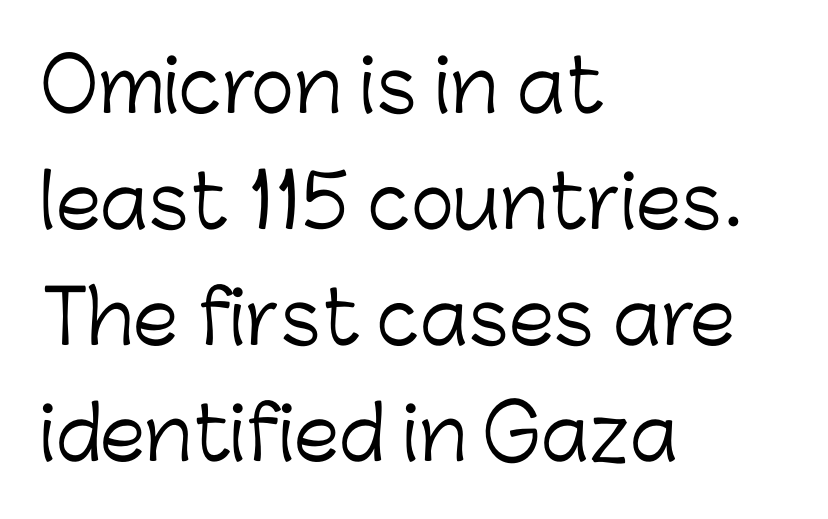
{"serif": "no", "italic": "no", "bold": "no", "weight": "light", "width": "normal", "stroke_contrast": "low", "x_height": "medium", "monospaced": "no", "underline": "no", "align": "left", "line_spacing": "normal", "line_spacing_ratio": 1.59, "letter_spacing": "normal", "letter_spacing_em": 0.0, "glyph_px": 73}
